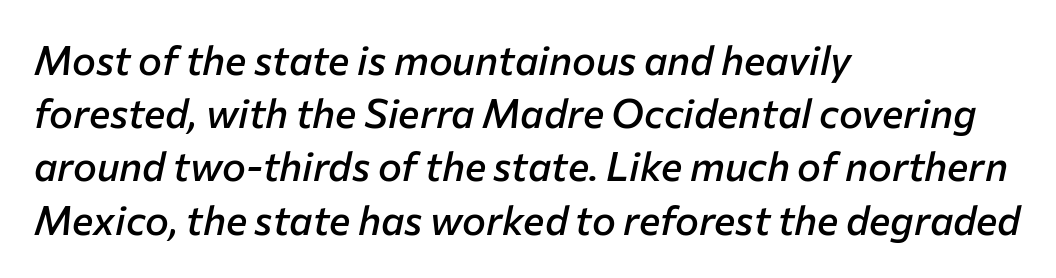
The image shows 40 px semibold type, italic (leaning right); set left-aligned, normal line spacing (1.33x), normal letter spacing, not underlined; low stroke contrast and a medium x-height.
